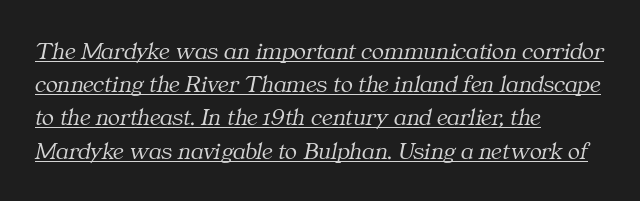
{"italic": "yes", "lean": "right", "slant_degrees": 11, "bold": "no", "underline": "yes", "align": "left", "line_spacing": "normal", "line_spacing_ratio": 1.33, "letter_spacing": "normal", "letter_spacing_em": 0.0, "glyph_px": 25}
